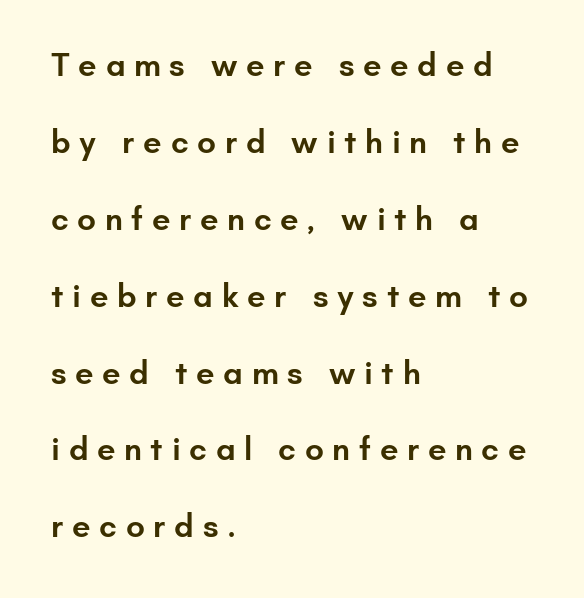
The image shows 33 px semibold sans-serif type, upright; set left-aligned, loose line spacing (2.33x), unusually wide letter spacing (+0.26 em), not underlined; low stroke contrast and a small x-height.
